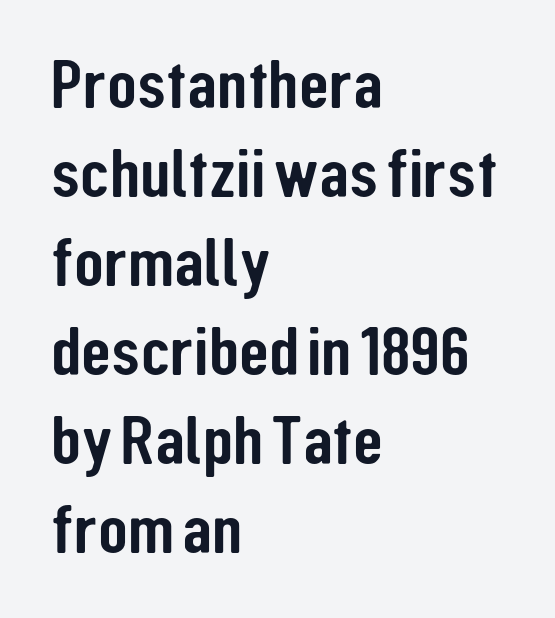
{"serif": "no", "italic": "no", "width": "condensed", "stroke_contrast": "low", "x_height": "medium", "monospaced": "no", "underline": "no", "align": "left", "line_spacing": "normal", "line_spacing_ratio": 1.29, "letter_spacing": "normal", "letter_spacing_em": 0.0, "glyph_px": 69}
